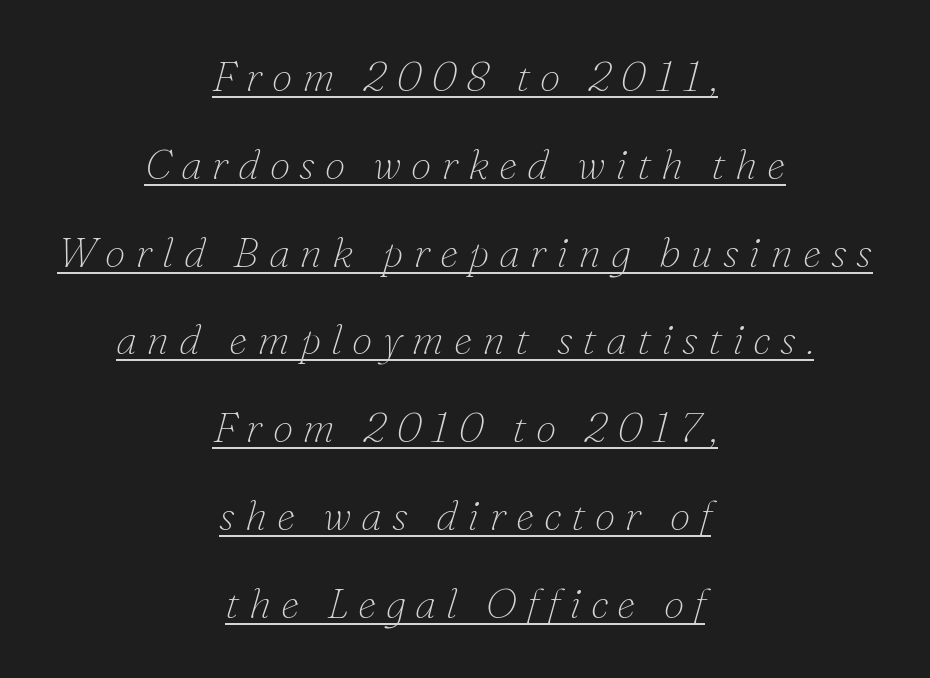
Reading down the block, each line starts at a different indent, mirrored at its end. What's the leading like? Stretched, with rows far apart. Serifs: yes, visible at the terminals of the letterforms. This sample has the flowing, uneven cadence of proportional lettering.
